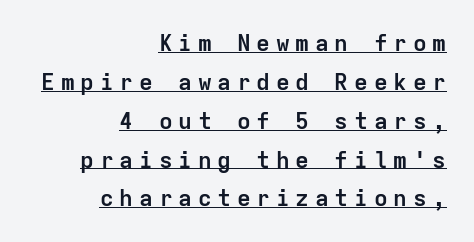
The tracking jumps out immediately: characters are airy and widely separated. On the weight axis this lands at bold, roughly 700. Vertical spacing — default. This is the regular roman posture of the typeface. These lines stack with their right ends in a neat column.
